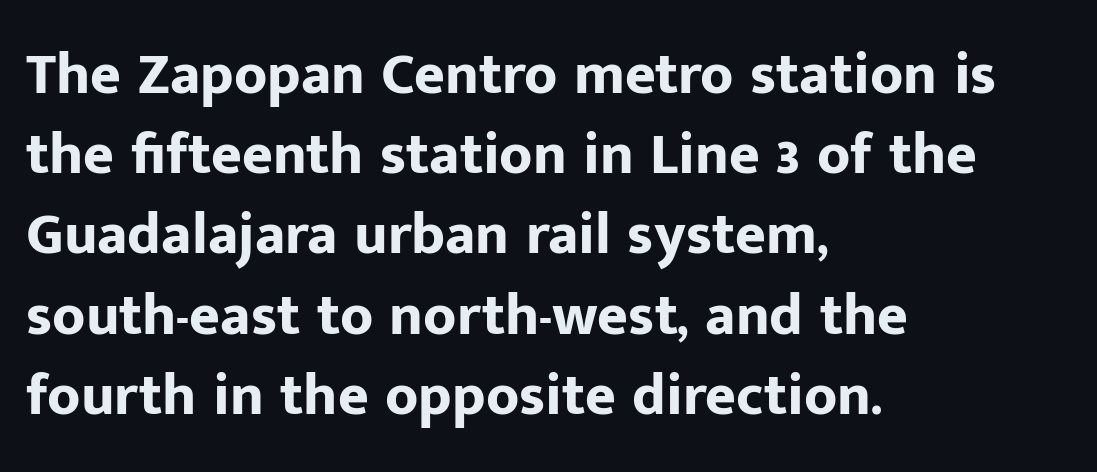
Q: Is the text bold? A: Yes.
Q: Is the text italic (slanted)? A: No, it is upright.
Q: Is the typeface a serif or a sans-serif typeface? A: Sans-serif.
Q: Is the text underlined? A: No.
Q: How is the paragraph aligned? A: Left-aligned.
Q: Is the spacing between letters normal or unusually wide? A: Normal.
Q: Is the spacing between lines tight, normal or loose? A: Normal.
Q: Width (condensed, normal, or wide)? A: Normal.
Q: Stroke contrast? A: Low.
Q: x-height? A: Medium.
Q: Monospaced? A: No.
